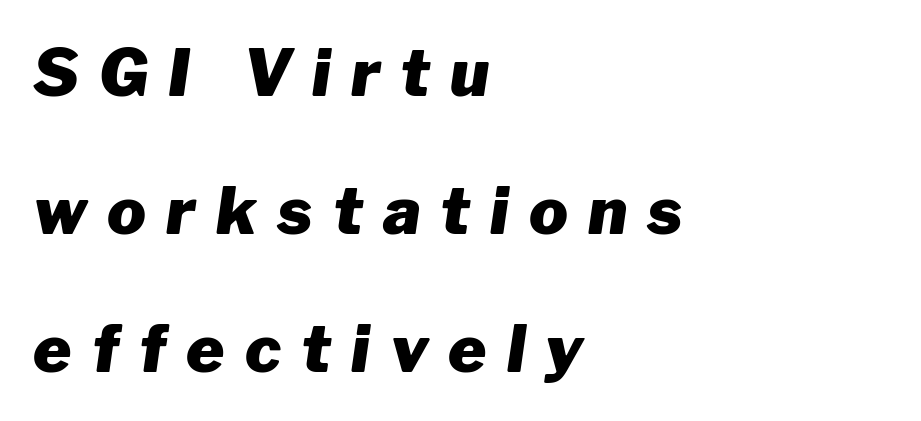
The image shows 65 px heavy type, italic (leaning right); set left-aligned, loose line spacing (2.12x), unusually wide letter spacing (+0.31 em), not underlined; low stroke contrast and a medium x-height.
